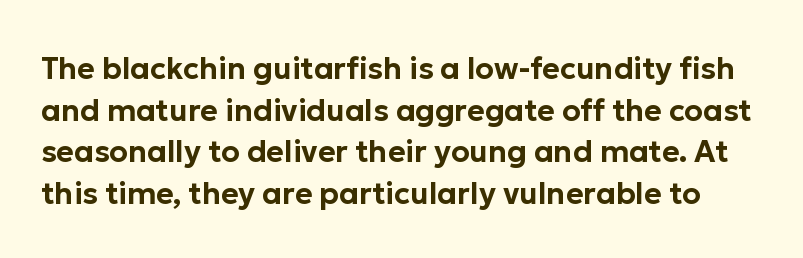
Q: Is the text italic (slanted)? A: No, it is upright.
Q: Is the typeface a serif or a sans-serif typeface? A: Sans-serif.
Q: Is the text underlined? A: No.
Q: Is the spacing between letters normal or unusually wide? A: Normal.
Q: Is the spacing between lines tight, normal or loose? A: Normal.
Q: Width (condensed, normal, or wide)? A: Normal.
Q: Stroke contrast? A: Low.
Q: x-height? A: Medium.
Q: Monospaced? A: No.
